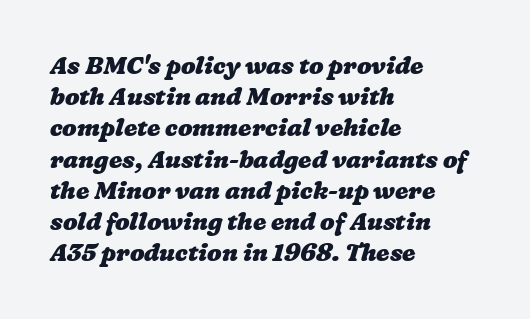
{"bold": "yes", "underline": "no", "align": "left", "line_spacing": "normal", "line_spacing_ratio": 1.3, "letter_spacing": "normal", "letter_spacing_em": 0.0, "glyph_px": 24}
